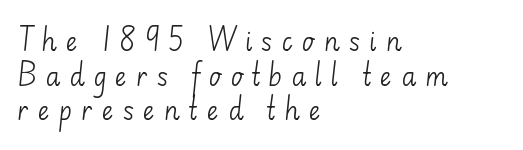
{"bold": "no", "underline": "no", "align": "left", "line_spacing": "normal", "line_spacing_ratio": 1.39, "letter_spacing": "wide", "letter_spacing_em": 0.35, "glyph_px": 25}
